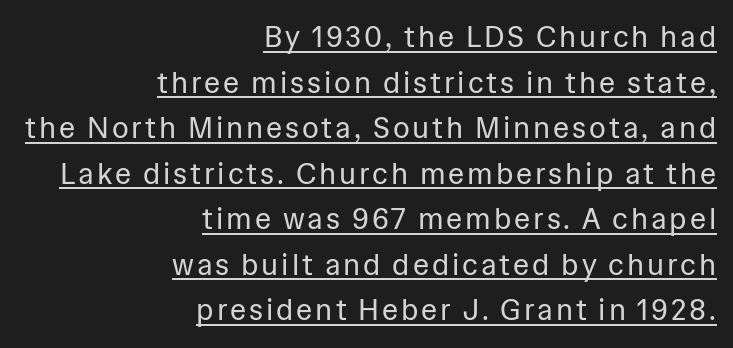
{"serif": "no", "italic": "no", "bold": "no", "weight": "regular", "width": "normal", "stroke_contrast": "low", "x_height": "medium", "monospaced": "no", "underline": "yes", "align": "right", "line_spacing": "normal", "line_spacing_ratio": 1.57, "glyph_px": 29}
